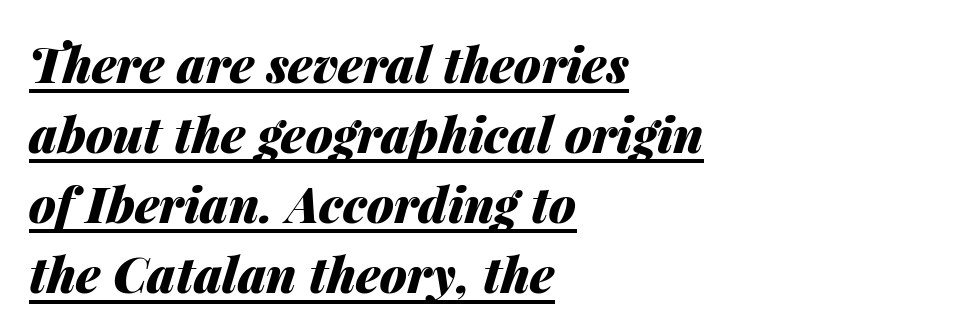
{"italic": "yes", "lean": "right", "slant_degrees": 14, "bold": "yes", "weight": "heavy", "width": "normal", "stroke_contrast": "medium", "x_height": "medium", "monospaced": "no", "underline": "yes", "align": "left", "line_spacing": "normal", "line_spacing_ratio": 1.43, "letter_spacing": "normal", "letter_spacing_em": 0.0, "glyph_px": 49}
